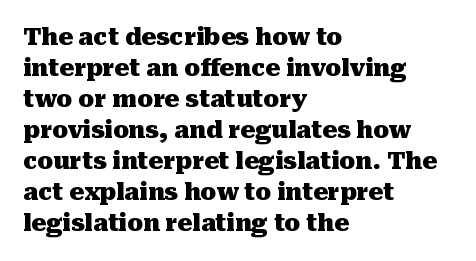
Caption: bold face, heavy strokes. Compared with typical body copy, the letter spacing here is the same. Line starts are locked; line ends wander. The axis of the letterforms is exactly vertical.
